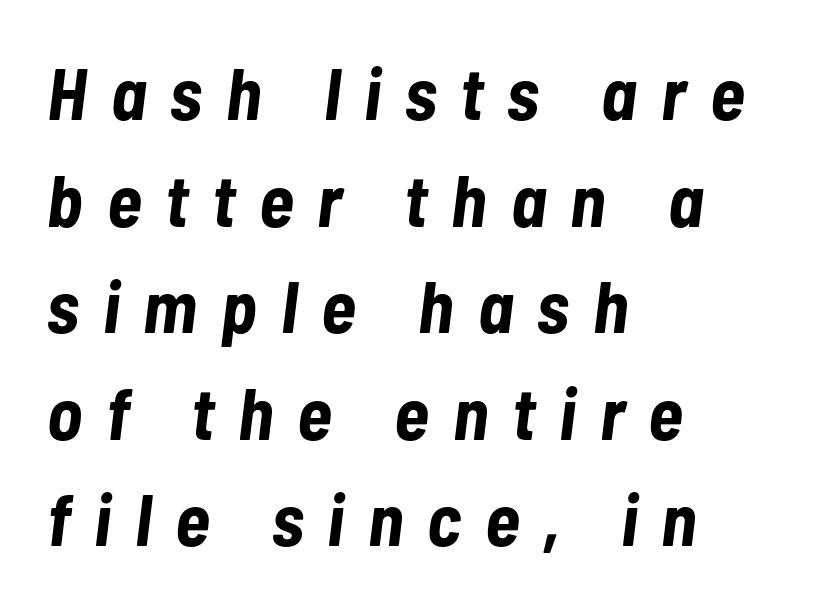
This sample uses an oblique cut, with every glyph tilted off the vertical. The tracking reads as deliberately expanded to a designer's eye. The lines sit at an ordinary, default distance from one another. Letters rest on an invisible, unmarked baseline. Each glyph is drawn with heavy, bold strokes.
